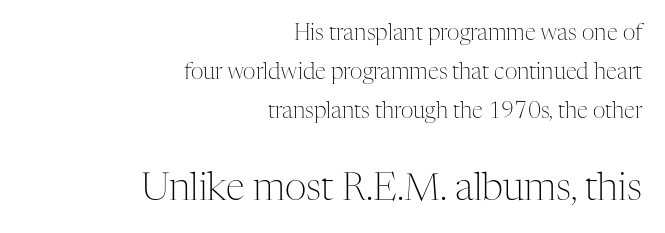
Q: Is the text bold? A: No.
Q: Is the text italic (slanted)? A: No, it is upright.
Q: Is the typeface a serif or a sans-serif typeface? A: Serif.
Q: Is the text underlined? A: No.
Q: How is the paragraph aligned? A: Right-aligned.
Q: Is the spacing between letters normal or unusually wide? A: Normal.
Q: Which block of text is set in a larger size, the first (top) or the second (bottom)? A: The second (bottom) one.
Q: Width (condensed, normal, or wide)? A: Normal.
Q: Stroke contrast? A: Medium.
Q: x-height? A: Medium.
Q: Monospaced? A: No.
